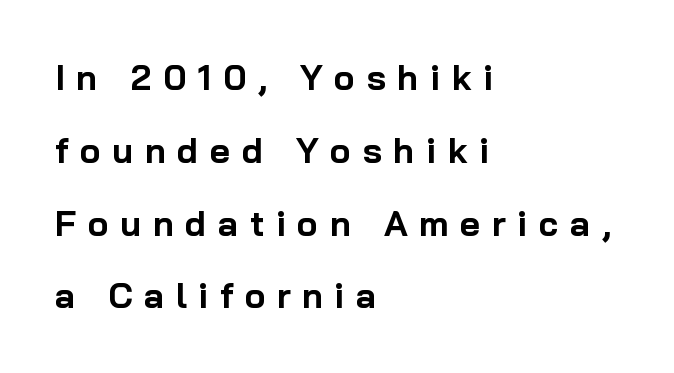
{"serif": "no", "italic": "no", "bold": "yes", "weight": "bold", "width": "normal", "stroke_contrast": "low", "x_height": "medium", "monospaced": "no", "underline": "no", "align": "left", "line_spacing": "loose", "line_spacing_ratio": 2.08, "letter_spacing": "wide", "letter_spacing_em": 0.33, "glyph_px": 35}
